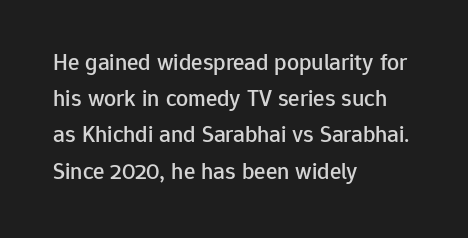
{"italic": "no", "underline": "no", "align": "left", "line_spacing": "normal", "line_spacing_ratio": 1.51, "letter_spacing": "normal", "letter_spacing_em": 0.0, "glyph_px": 24}
